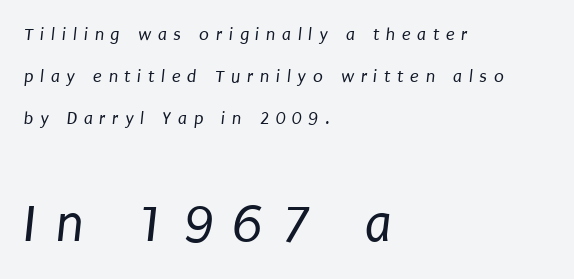
The image shows 54 px regular-weight, condensed sans-serif type; set left-aligned, loose line spacing (2.34x), unusually wide letter spacing (+0.37 em), not underlined; the second (bottom) block is 3.0x larger; low stroke contrast and a large x-height.
